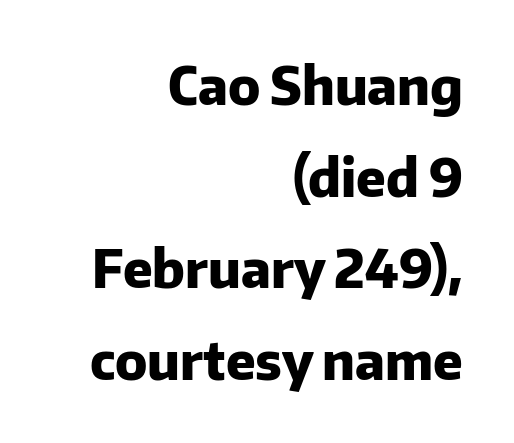
Q: Is the text bold? A: Yes.
Q: Is the text italic (slanted)? A: No, it is upright.
Q: Is the typeface a serif or a sans-serif typeface? A: Sans-serif.
Q: Is the text underlined? A: No.
Q: How is the paragraph aligned? A: Right-aligned.
Q: Is the spacing between letters normal or unusually wide? A: Normal.
Q: Width (condensed, normal, or wide)? A: Normal.
Q: Stroke contrast? A: Low.
Q: x-height? A: Medium.
Q: Monospaced? A: No.
